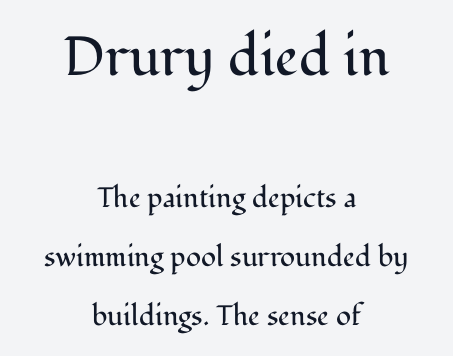
The image shows 55 px regular-weight serif type, upright; set centered, loose line spacing (2.1x), normal letter spacing, not underlined; the first (top) block is 1.96x larger; medium stroke contrast and a medium x-height.
